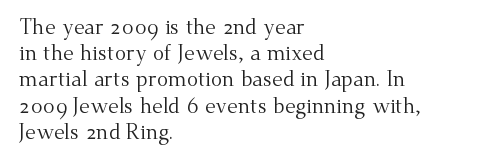
Q: Is the text bold? A: No.
Q: Is the text italic (slanted)? A: No, it is upright.
Q: Is the text underlined? A: No.
Q: How is the paragraph aligned? A: Left-aligned.
Q: Is the spacing between letters normal or unusually wide? A: Normal.
Q: Is the spacing between lines tight, normal or loose? A: Normal.
